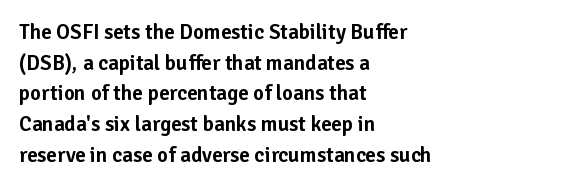
The image shows 21 px text type, upright; set left-aligned, normal line spacing (1.46x), normal letter spacing, not underlined.
